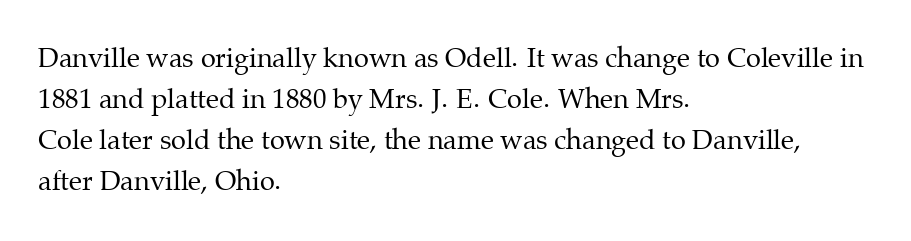
The image shows 27 px text type, upright; set left-aligned, normal line spacing (1.52x), normal letter spacing, not underlined.
